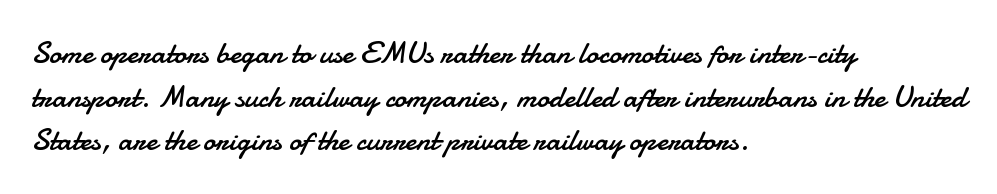
Ink coverage per letter is moderate at most. The rendering uses natural spacing where letterforms have individual widths. Descenders are the only things crossing below the line. Vertical spacing — default.
